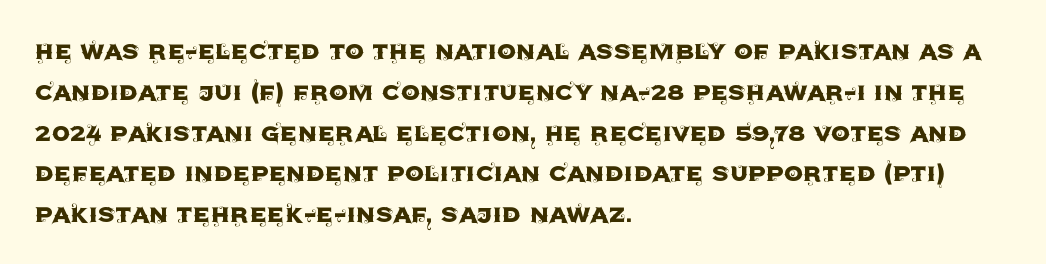
The image shows 30 px sans-serif type, upright; set left-aligned, normal line spacing (1.36x), normal letter spacing, not underlined; a large x-height.
